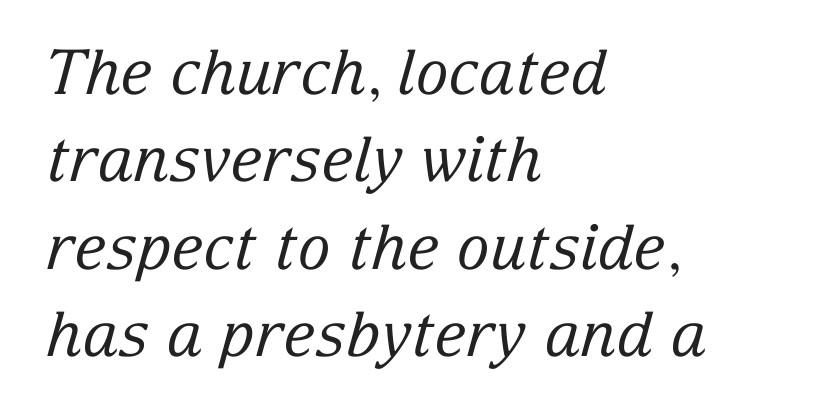
Quick note: underline off. Caption: face not bold, strokes unweighted. Successive baselines arrive at the customary interval. Proportional: the letters do not fall into vertical columns. You can tell from the footed stems that serif type was used. The ragged edge is on the right, which tells us the setting is flush left.
